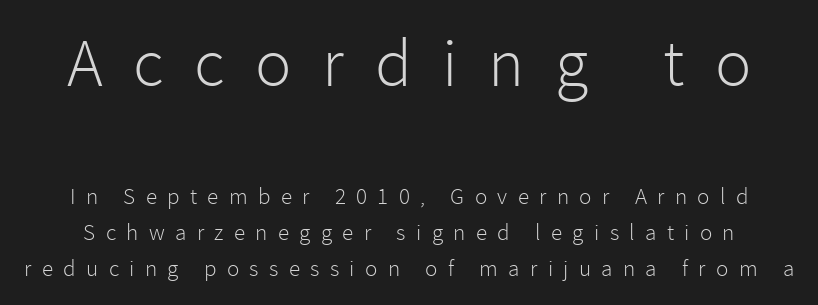
{"serif": "no", "italic": "no", "bold": "no", "weight": "light", "width": "normal", "stroke_contrast": "low", "x_height": "medium", "monospaced": "no", "underline": "no", "line_spacing": "normal", "line_spacing_ratio": 1.57, "letter_spacing": "wide", "letter_spacing_em": 0.45, "larger_block": "first", "size_ratio": 2.96, "glyph_px": 68}
